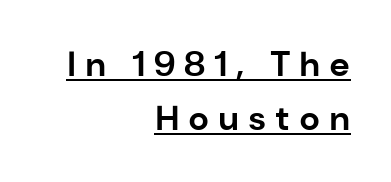
No feet cap the strokes, marking this as sans-serif type. The lettering is marked with a stroke running underneath it. The passage shown has open, widely tracked lettering throughout. The rendering uses natural spacing where letterforms have individual widths.
